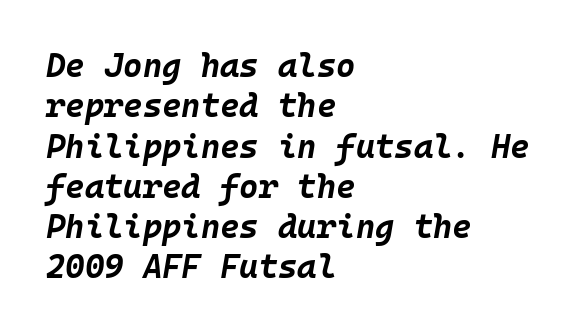
{"italic": "yes", "lean": "right", "slant_degrees": 10, "bold": "yes", "weight": "bold", "width": "normal", "stroke_contrast": "low", "x_height": "large", "monospaced": "yes", "underline": "no", "align": "left", "line_spacing_ratio": 1.22, "letter_spacing": "normal", "letter_spacing_em": 0.0, "glyph_px": 33}
